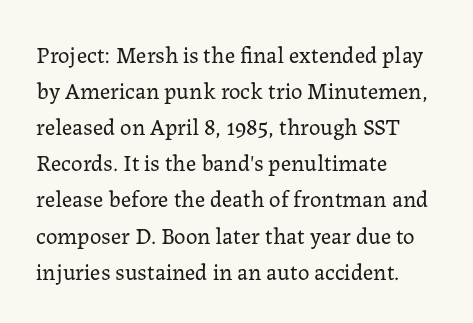
{"italic": "no", "bold": "no", "underline": "no", "align": "left", "line_spacing": "normal", "line_spacing_ratio": 1.57, "letter_spacing": "normal", "letter_spacing_em": 0.0, "glyph_px": 23}
